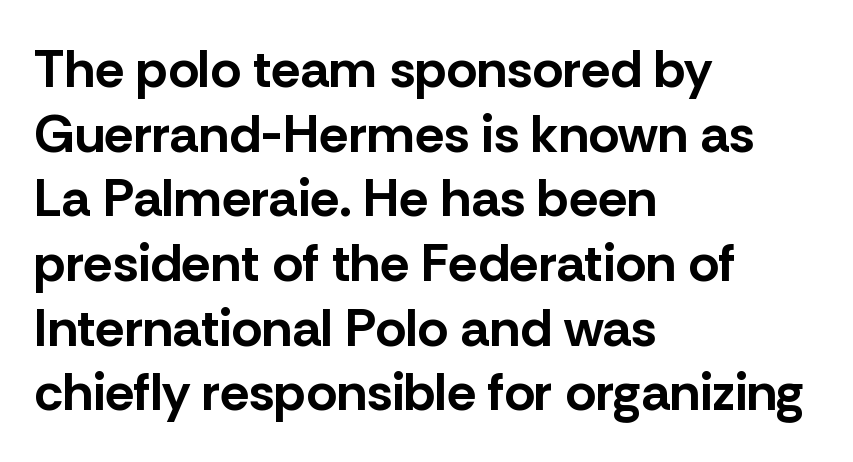
Q: Is the text bold? A: Yes.
Q: Is the text italic (slanted)? A: No, it is upright.
Q: Is the typeface a serif or a sans-serif typeface? A: Sans-serif.
Q: Is the text underlined? A: No.
Q: How is the paragraph aligned? A: Left-aligned.
Q: Is the spacing between letters normal or unusually wide? A: Normal.
Q: Width (condensed, normal, or wide)? A: Normal.
Q: Stroke contrast? A: Low.
Q: x-height? A: Medium.
Q: Monospaced? A: No.
